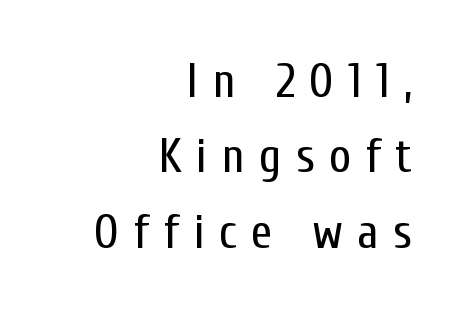
{"serif": "no", "italic": "no", "bold": "no", "weight": "regular", "width": "condensed", "stroke_contrast": "low", "x_height": "medium", "monospaced": "no", "underline": "no", "align": "right", "line_spacing": "normal", "line_spacing_ratio": 1.57, "letter_spacing": "wide", "letter_spacing_em": 0.3, "glyph_px": 48}
